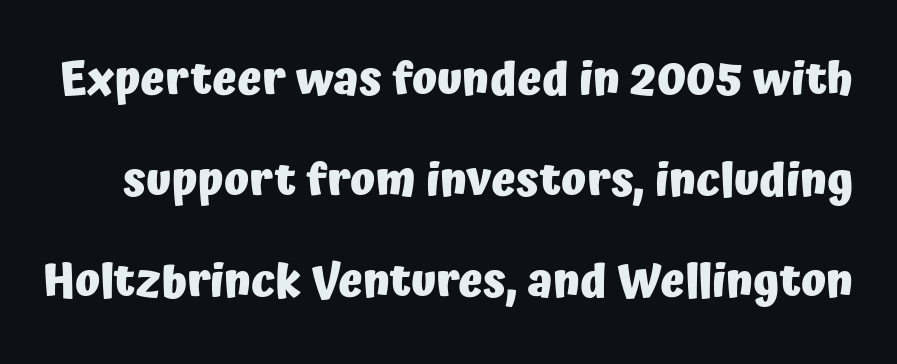
The image shows 46 px heavy sans-serif type, upright; set loose line spacing (2.2x), normal letter spacing, not underlined; low stroke contrast and a medium x-height.
